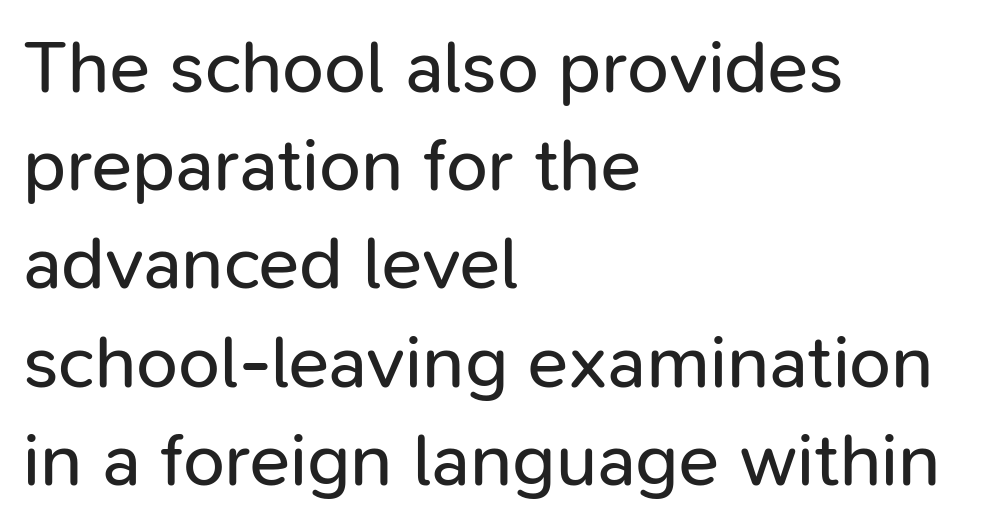
The image shows 75 px regular-weight sans-serif type, upright; set left-aligned, normal line spacing (1.31x), normal letter spacing, not underlined; low stroke contrast and a medium x-height.
